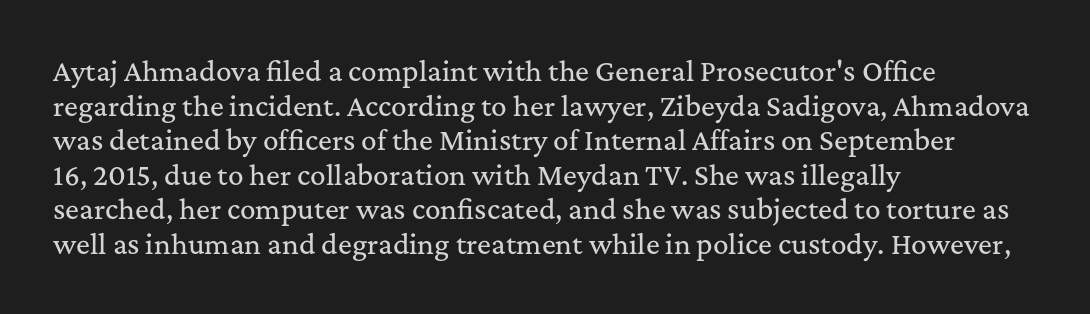
The image shows 26 px text type, upright; set left-aligned, normal line spacing (1.33x), normal letter spacing, not underlined.
